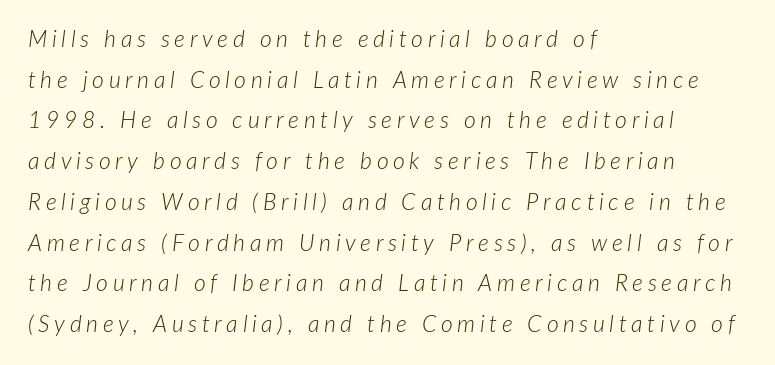
Q: Is the text bold? A: No.
Q: Is the text italic (slanted)? A: Yes, it leans right by about 7 degrees.
Q: Is the text underlined? A: No.
Q: How is the paragraph aligned? A: Left-aligned.
Q: Is the spacing between letters normal or unusually wide? A: Unusually wide.
